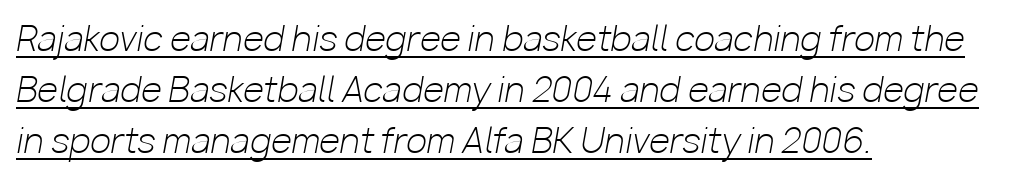
Q: Is the text bold? A: No.
Q: Is the text italic (slanted)? A: Yes, it leans right by about 10 degrees.
Q: Is the text underlined? A: Yes.
Q: How is the paragraph aligned? A: Left-aligned.
Q: Is the spacing between letters normal or unusually wide? A: Normal.
Q: Is the spacing between lines tight, normal or loose? A: Normal.
Q: Width (condensed, normal, or wide)? A: Normal.
Q: Stroke contrast? A: Low.
Q: x-height? A: Medium.
Q: Monospaced? A: No.
